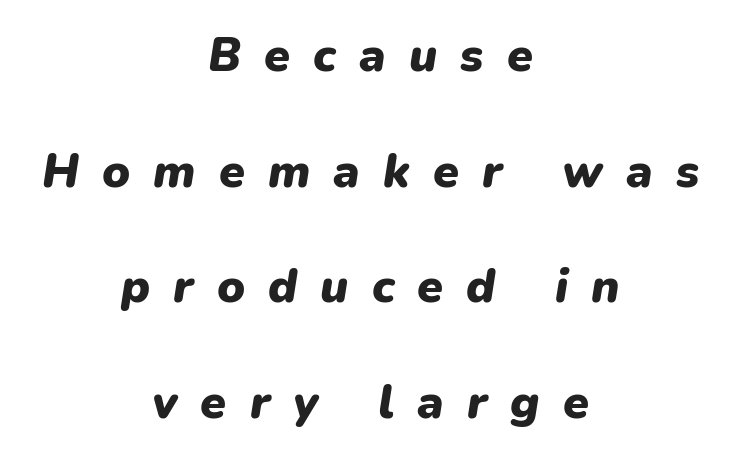
Q: Is the text bold? A: Yes.
Q: Is the text italic (slanted)? A: Yes, it leans right by about 9 degrees.
Q: Is the text underlined? A: No.
Q: How is the paragraph aligned? A: Centered.
Q: Is the spacing between letters normal or unusually wide? A: Unusually wide.
Q: Is the spacing between lines tight, normal or loose? A: Loose.
Q: Width (condensed, normal, or wide)? A: Normal.
Q: Stroke contrast? A: Low.
Q: x-height? A: Medium.
Q: Monospaced? A: No.
